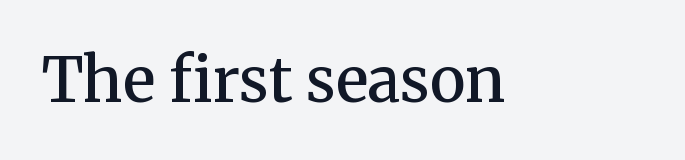
The image shows 61 px semibold serif type, upright; set normal letter spacing, not underlined; medium stroke contrast and a medium x-height.
